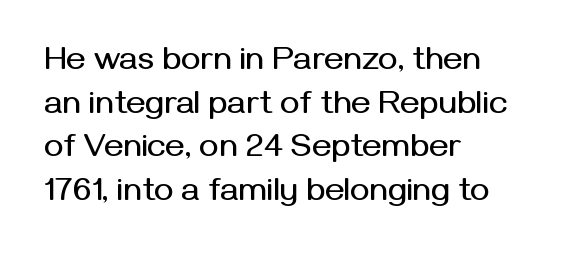
Posture: vertical. Do the characters align in a grid? No, the font is proportional. Regular leading. Only glyphs here, with clear space below each row. Students, note that the glyphs here touch the page at normal intervals. Does the copy run flush right? No — it runs flush left.
